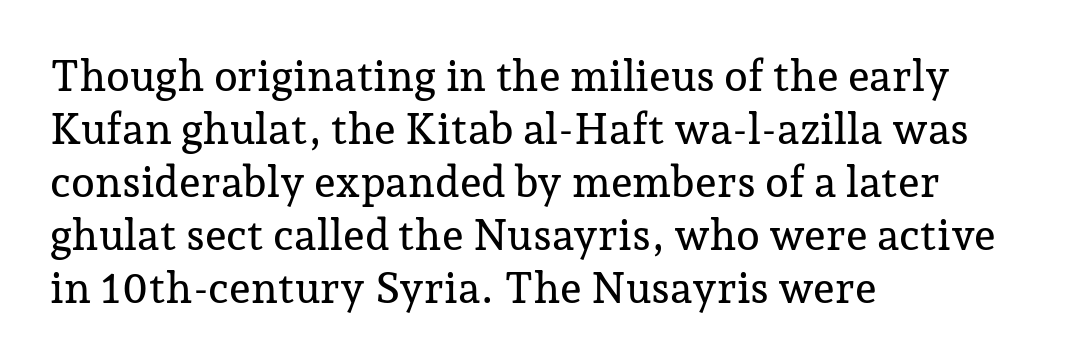
Q: Is the text italic (slanted)? A: No, it is upright.
Q: Is the typeface a serif or a sans-serif typeface? A: Serif.
Q: Is the text underlined? A: No.
Q: How is the paragraph aligned? A: Left-aligned.
Q: Is the spacing between letters normal or unusually wide? A: Normal.
Q: Width (condensed, normal, or wide)? A: Normal.
Q: Stroke contrast? A: Low.
Q: x-height? A: Medium.
Q: Monospaced? A: No.
